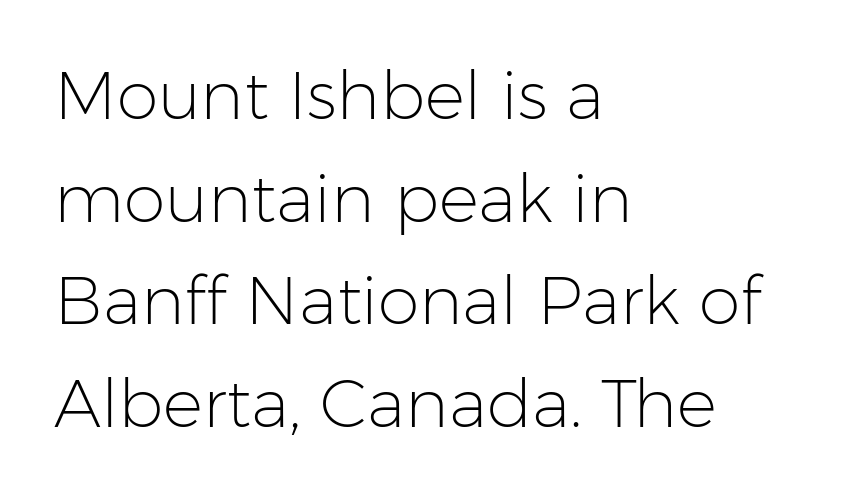
Q: Is the text bold? A: No.
Q: Is the text italic (slanted)? A: No, it is upright.
Q: Is the typeface a serif or a sans-serif typeface? A: Sans-serif.
Q: Is the text underlined? A: No.
Q: How is the paragraph aligned? A: Left-aligned.
Q: Is the spacing between letters normal or unusually wide? A: Normal.
Q: Is the spacing between lines tight, normal or loose? A: Normal.
Q: Width (condensed, normal, or wide)? A: Normal.
Q: Stroke contrast? A: Low.
Q: x-height? A: Medium.
Q: Monospaced? A: No.
